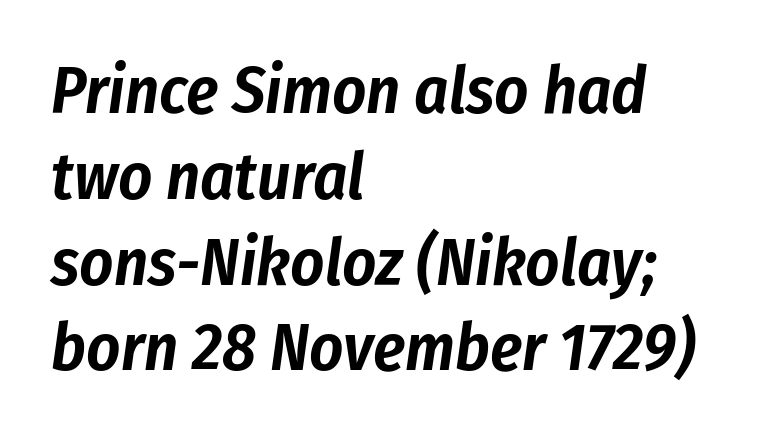
{"italic": "yes", "lean": "right", "slant_degrees": 8, "width": "condensed", "stroke_contrast": "low", "x_height": "medium", "monospaced": "no", "underline": "no", "align": "left", "line_spacing": "normal", "line_spacing_ratio": 1.3, "letter_spacing": "normal", "letter_spacing_em": 0.0, "glyph_px": 66}
